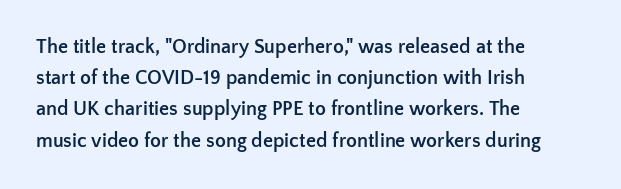
The image shows 20 px bold type, upright; set left-aligned, normal line spacing (1.56x), normal letter spacing, not underlined.
